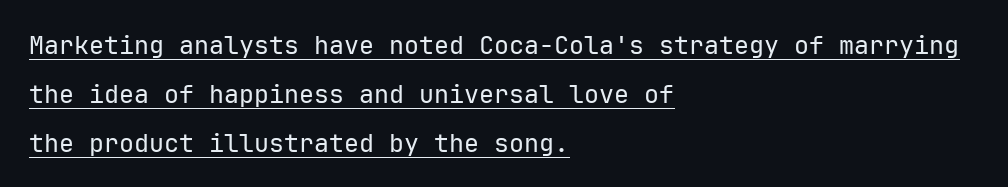
The image shows 25 px text type, upright; set left-aligned, loose line spacing (1.96x), normal letter spacing, underlined.
